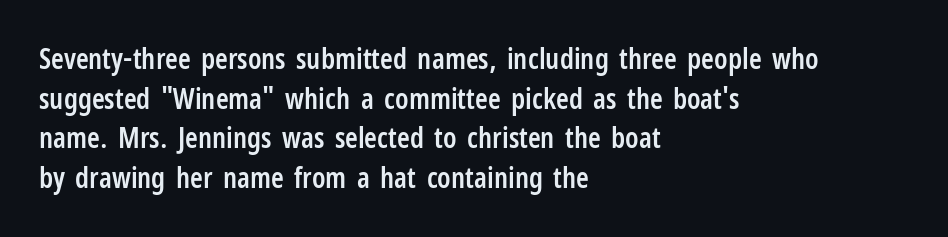
Looks like regular typesetting: each glyph gets only the width it needs. Ascenders rise straight up at ninety degrees. Leading: standard. Words appear dense and cohesive because spacing is normal. These words are printed semibold, heavier than regular yet not bold.
